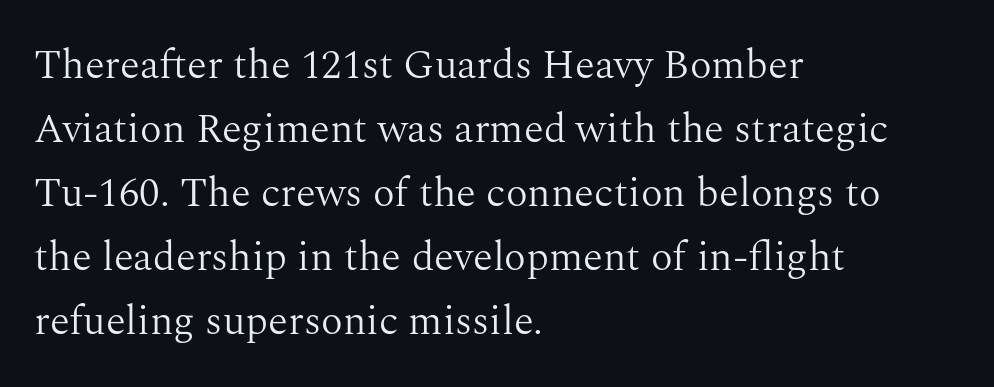
{"serif": "yes", "italic": "no", "bold": "no", "weight": "light", "width": "normal", "stroke_contrast": "medium", "x_height": "medium", "monospaced": "no", "underline": "no", "align": "left", "line_spacing": "normal", "line_spacing_ratio": 1.56, "letter_spacing": "normal", "letter_spacing_em": 0.0, "glyph_px": 41}
